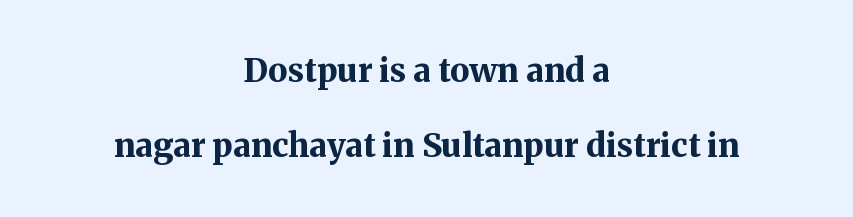
The image shows 33 px bold serif type, upright; set centered, loose line spacing (2.28x), normal letter spacing, not underlined; medium stroke contrast and a medium x-height.
